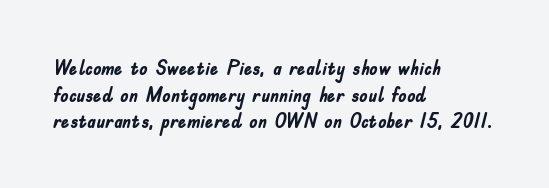
The image shows 21 px bold type; set left-aligned, normal line spacing (1.27x), normal letter spacing, not underlined.
